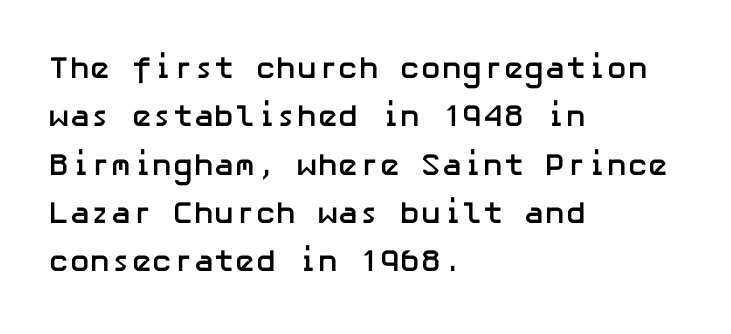
{"serif": "no", "italic": "no", "bold": "yes", "weight": "semibold", "width": "normal", "stroke_contrast": "low", "x_height": "medium", "underline": "no", "align": "left", "line_spacing": "normal", "line_spacing_ratio": 1.56, "letter_spacing": "normal", "letter_spacing_em": 0.0, "glyph_px": 31}
